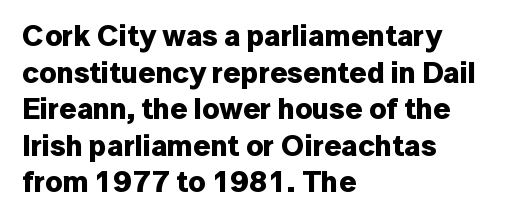
Varying glyph widths throughout — classic text-font behaviour. A classic flush-left, rag-right setting is used for this passage. You could call the tracking neutral — neither tight nor loose. The passage shown is not underscored anywhere.
